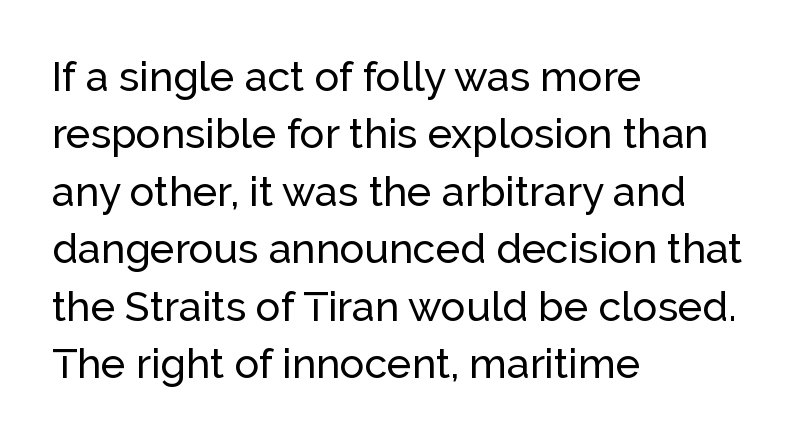
The image shows 41 px sans-serif type, upright; set left-aligned, normal line spacing (1.4x), normal letter spacing, not underlined; low stroke contrast and a medium x-height.
